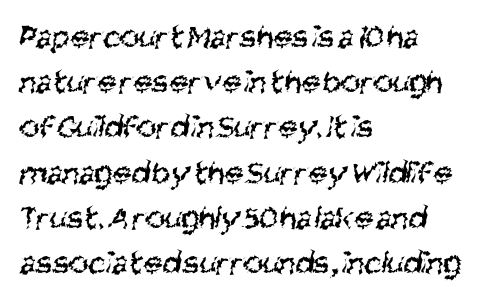
The letterforms sit at book weight or below. What kind of face is this? One without serifs — a sans. Regarding leading, the lines here are spaced in the standard way. Each word holds together tightly as a unit, with standard inter-letter gaps. Think of a printed novel: that variable character pitch is what you see here.
